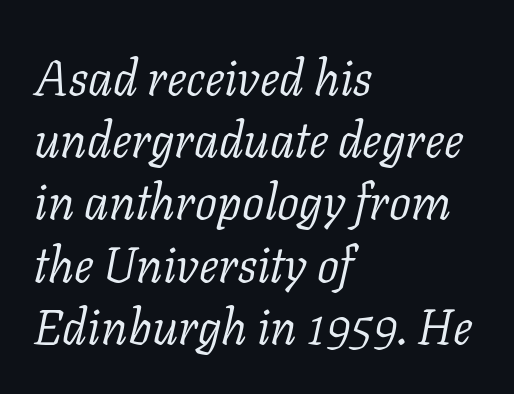
Look at the bottom of the vertical strokes: they flare into serifs here. Style check: oblique. These lines stack with their left ends in a neat column. Inter-character spacing is left at the font's built-in metrics. The characters are drawn with everyday or finer stroke widths.
